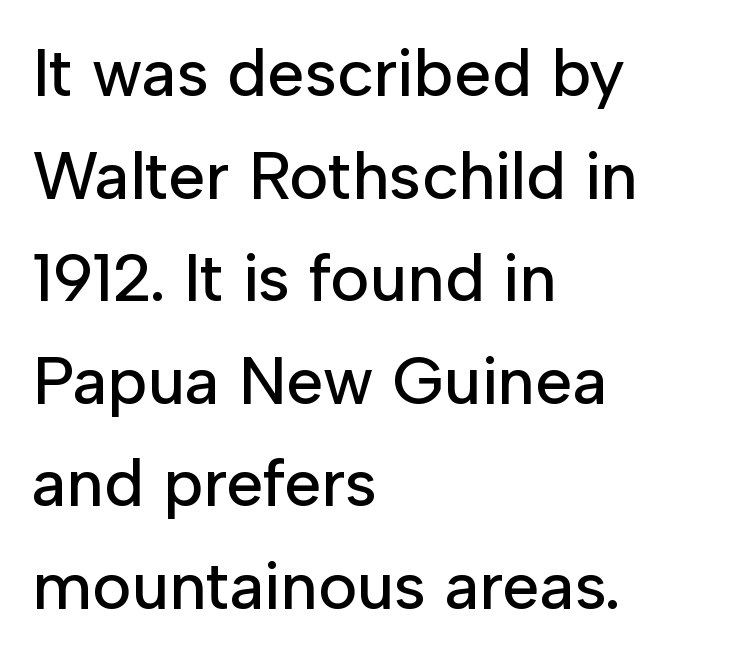
The image shows 67 px sans-serif type, upright; set left-aligned, normal line spacing (1.53x), normal letter spacing, not underlined; low stroke contrast and a medium x-height.
